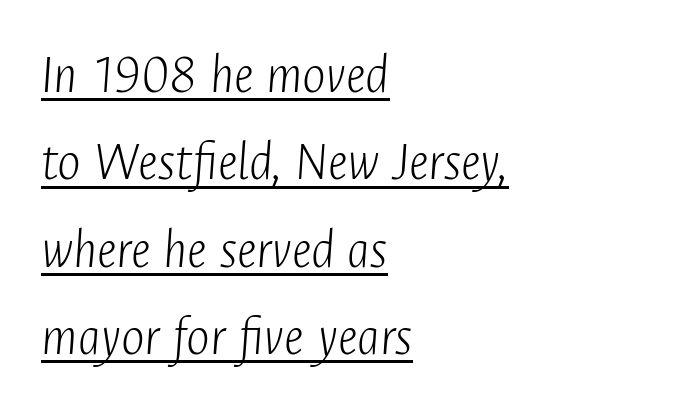
Q: Is the text bold? A: No.
Q: Is the text italic (slanted)? A: Yes, it leans right by about 4 degrees.
Q: Is the text underlined? A: Yes.
Q: How is the paragraph aligned? A: Left-aligned.
Q: Is the spacing between letters normal or unusually wide? A: Normal.
Q: Is the spacing between lines tight, normal or loose? A: Normal.
Q: Width (condensed, normal, or wide)? A: Condensed.
Q: Stroke contrast? A: Low.
Q: x-height? A: Medium.
Q: Monospaced? A: No.
